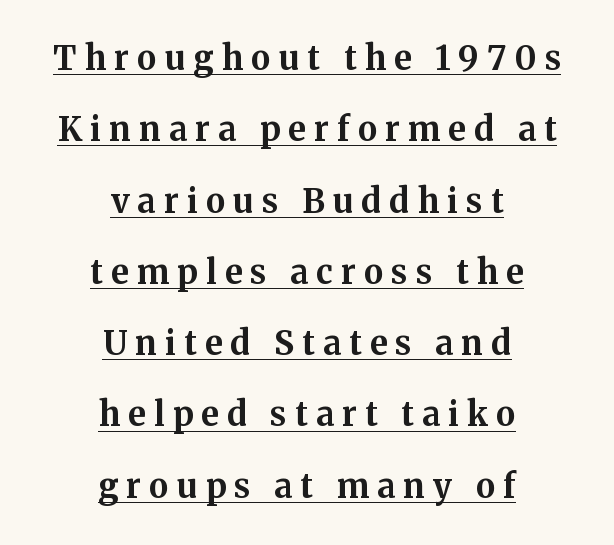
The image shows 33 px bold serif type, upright; set centered, loose line spacing (2.16x), unusually wide letter spacing (+0.25 em), underlined; medium stroke contrast and a medium x-height.
